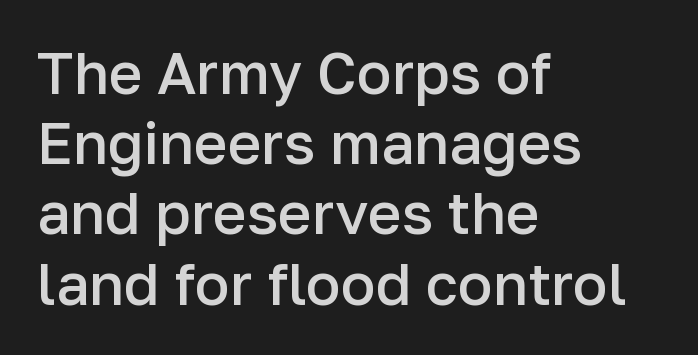
{"serif": "no", "italic": "no", "bold": "semi", "weight": "semibold", "width": "normal", "stroke_contrast": "low", "x_height": "medium", "monospaced": "no", "underline": "no", "align": "left", "line_spacing_ratio": 1.21, "letter_spacing": "normal", "letter_spacing_em": 0.0, "glyph_px": 58}
